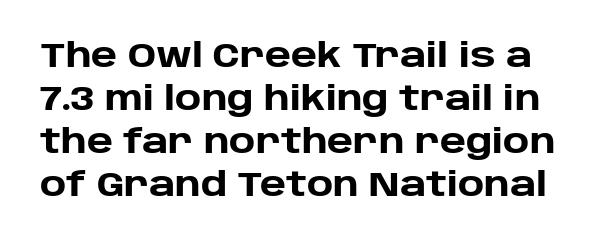
The image shows 33 px heavy sans-serif type, upright; set normal line spacing (1.3x), normal letter spacing, not underlined; low stroke contrast and a large x-height.
